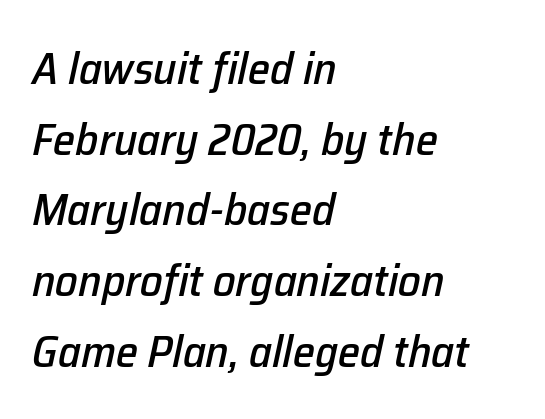
The image shows 45 px text type, italic (leaning right); set left-aligned, normal line spacing (1.57x), normal letter spacing, not underlined; low stroke contrast and a medium x-height.
